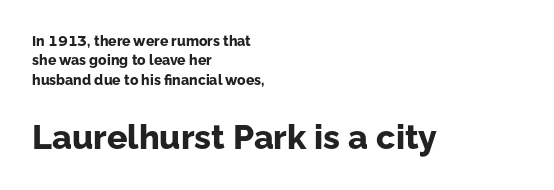
Honestly, there is no underline to notice here at all. Type style note: lacks serifs. Plenty of ink on the page — the face is bold. Short note: letters normally spaced. Do the characters align in a grid? No, the font is proportional.
